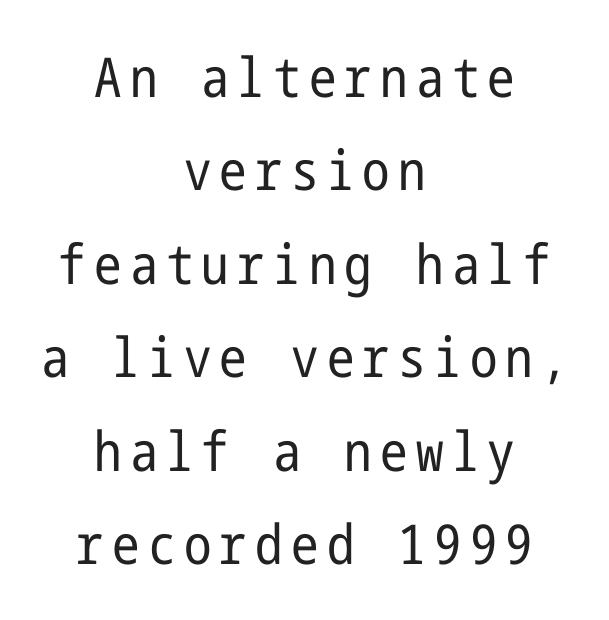
{"serif": "no", "italic": "no", "bold": "no", "weight": "regular", "width": "condensed", "stroke_contrast": "low", "x_height": "medium", "underline": "no", "align": "center", "line_spacing": "normal", "line_spacing_ratio": 1.7, "glyph_px": 55}
